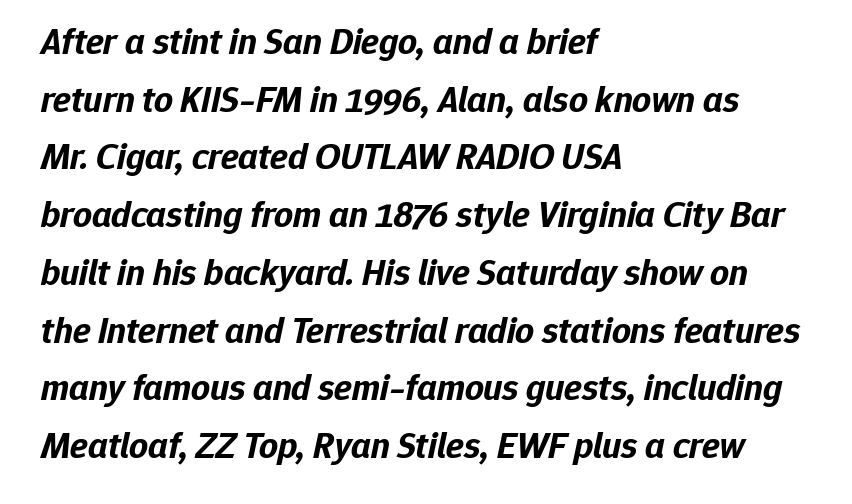
The image shows 37 px bold type, italic (leaning right); set left-aligned, normal line spacing (1.56x), normal letter spacing, not underlined; low stroke contrast and a medium x-height.
